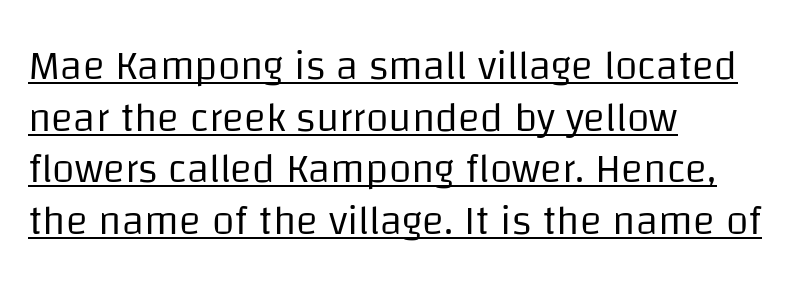
{"serif": "no", "italic": "no", "bold": "no", "weight": "regular", "width": "normal", "stroke_contrast": "low", "x_height": "large", "monospaced": "no", "underline": "yes", "align": "left", "line_spacing": "normal", "line_spacing_ratio": 1.26, "letter_spacing": "normal", "letter_spacing_em": 0.0, "glyph_px": 41}
